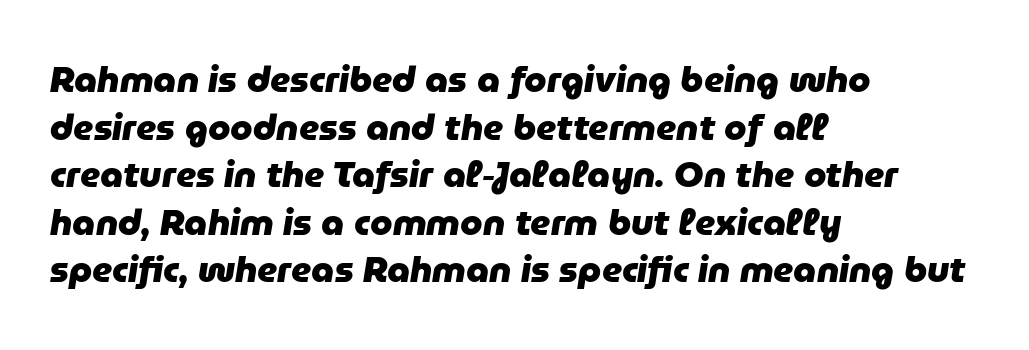
Q: Is the text bold? A: Yes.
Q: Is the text italic (slanted)? A: Yes, it leans right by about 9 degrees.
Q: Is the text underlined? A: No.
Q: How is the paragraph aligned? A: Left-aligned.
Q: Is the spacing between letters normal or unusually wide? A: Normal.
Q: Is the spacing between lines tight, normal or loose? A: Normal.
Q: Width (condensed, normal, or wide)? A: Normal.
Q: Stroke contrast? A: Low.
Q: x-height? A: Medium.
Q: Monospaced? A: No.
